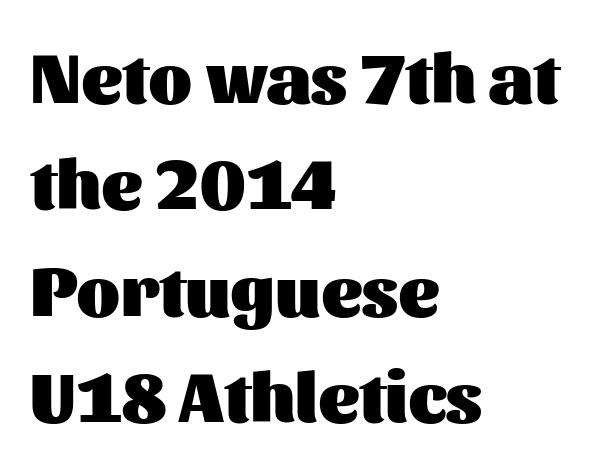
The image shows 71 px heavy sans-serif type, upright; set left-aligned, normal line spacing (1.5x), normal letter spacing, not underlined; medium stroke contrast and a medium x-height.
